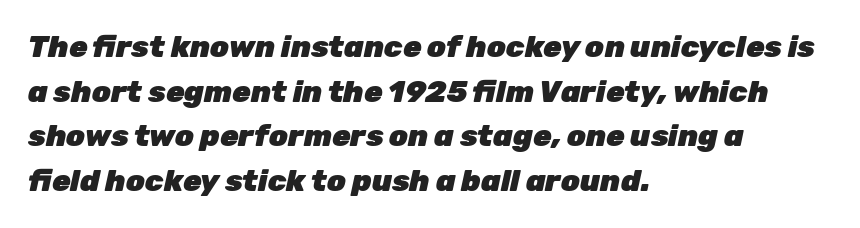
Q: Is the text bold? A: Yes.
Q: Is the text italic (slanted)? A: Yes, it leans right by about 12 degrees.
Q: Is the text underlined? A: No.
Q: How is the paragraph aligned? A: Left-aligned.
Q: Is the spacing between letters normal or unusually wide? A: Normal.
Q: Is the spacing between lines tight, normal or loose? A: Normal.
Q: Width (condensed, normal, or wide)? A: Normal.
Q: Stroke contrast? A: Low.
Q: x-height? A: Medium.
Q: Monospaced? A: No.
